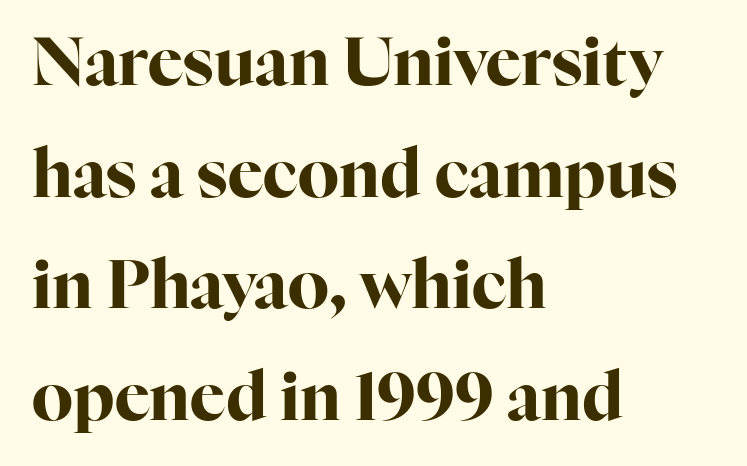
{"serif": "yes", "italic": "no", "bold": "yes", "weight": "bold", "width": "normal", "stroke_contrast": "high", "x_height": "medium", "monospaced": "no", "underline": "no", "align": "left", "line_spacing": "normal", "line_spacing_ratio": 1.69, "letter_spacing": "normal", "letter_spacing_em": 0.0, "glyph_px": 66}
